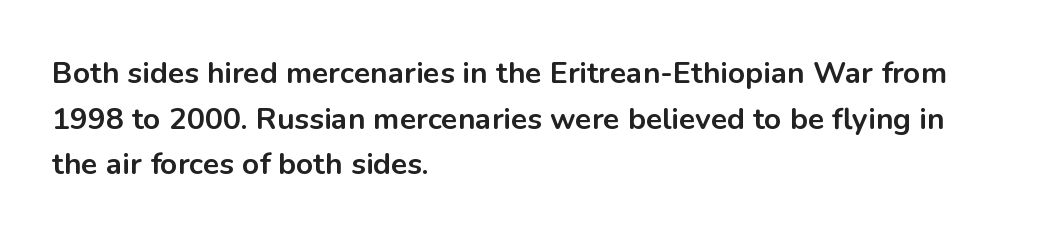
Each word holds together tightly as a unit, with standard inter-letter gaps. If you measured baseline to baseline, you'd find a middling distance. Visually the block forms a straight wall on the left and a jagged coastline on the right. Caption: bold face, heavy strokes. Do the characters align in a grid? No, the font is proportional.
